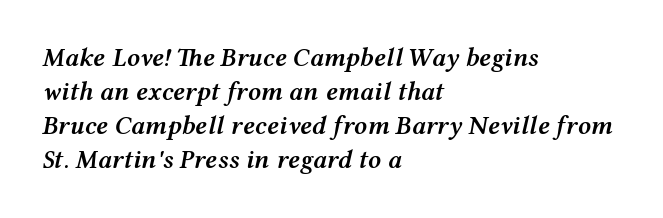
The image shows 26 px text type, italic (leaning right); set left-aligned, normal line spacing (1.31x), normal letter spacing, not underlined.
